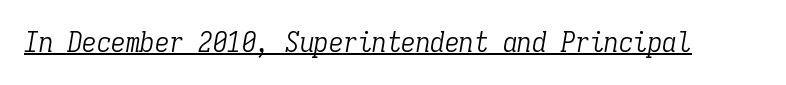
Q: Is the text bold? A: No.
Q: Is the text italic (slanted)? A: Yes, it leans right by about 9 degrees.
Q: Is the typeface a serif or a sans-serif typeface? A: Serif.
Q: Is the text underlined? A: Yes.
Q: Is the spacing between letters normal or unusually wide? A: Normal.
Q: Width (condensed, normal, or wide)? A: Condensed.
Q: Stroke contrast? A: Low.
Q: x-height? A: Medium.
Q: Monospaced? A: Yes.
